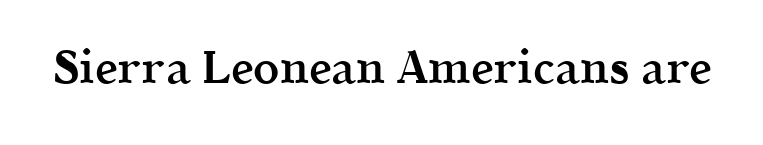
Q: Is the text bold? A: Semi-bold.
Q: Is the text italic (slanted)? A: No, it is upright.
Q: Is the typeface a serif or a sans-serif typeface? A: Serif.
Q: Is the text underlined? A: No.
Q: Is the spacing between letters normal or unusually wide? A: Normal.
Q: Width (condensed, normal, or wide)? A: Normal.
Q: x-height? A: Medium.
Q: Monospaced? A: No.
